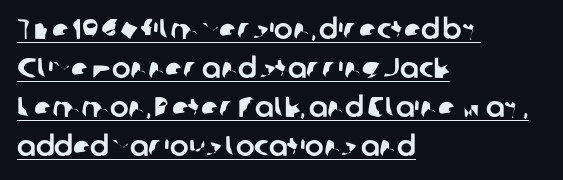
{"serif": "no", "width": "normal", "stroke_contrast": "low", "x_height": "medium", "monospaced": "no", "underline": "yes", "align": "left", "line_spacing": "normal", "line_spacing_ratio": 1.39, "letter_spacing": "normal", "letter_spacing_em": 0.0, "glyph_px": 28}
